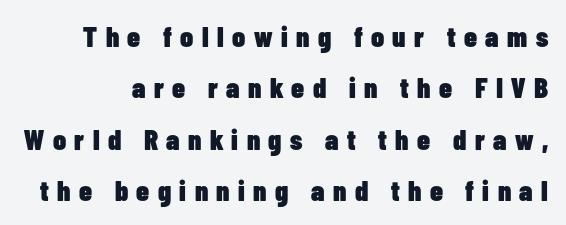
Stroke thickness is high; the sample reads as a true bold. Rendered with straight, roman letterforms. In terms of letterspacing, this is a distinctly airy, spread setting. The passage shown is typed in a proportional face where columns would drift. Clear beneath every line of the passage. Examine the stroke ends and you'll find no serifs.
